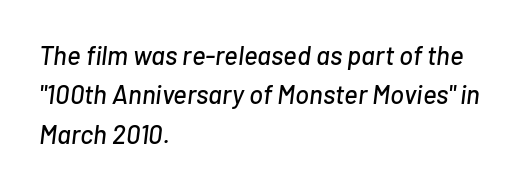
The image shows 26 px text type, italic (leaning right); set left-aligned, normal line spacing (1.51x), normal letter spacing, not underlined.
